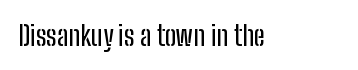
{"serif": "no", "italic": "no", "width": "condensed", "stroke_contrast": "low", "x_height": "medium", "monospaced": "no", "underline": "no", "letter_spacing": "normal", "letter_spacing_em": 0.0, "glyph_px": 28}
